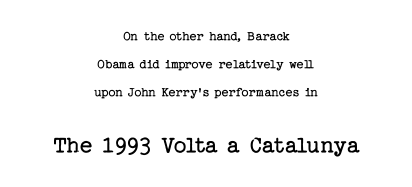
The image shows 25 px text type, upright; set centered, loose line spacing (2.01x), normal letter spacing, not underlined; the second (bottom) block is 1.79x larger.
